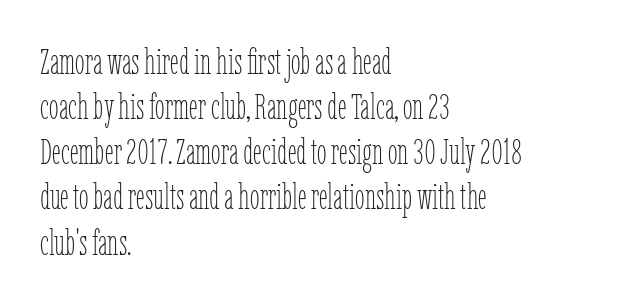
Q: Is the text bold? A: No.
Q: Is the text italic (slanted)? A: No, it is upright.
Q: Is the text underlined? A: No.
Q: How is the paragraph aligned? A: Left-aligned.
Q: Is the spacing between letters normal or unusually wide? A: Normal.
Q: Is the spacing between lines tight, normal or loose? A: Normal.
Q: Width (condensed, normal, or wide)? A: Condensed.
Q: Stroke contrast? A: Low.
Q: x-height? A: Medium.
Q: Monospaced? A: No.
